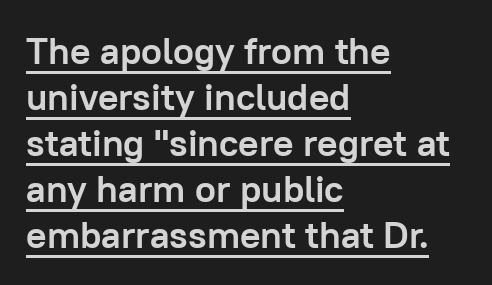
Q: Is the text bold? A: Yes.
Q: Is the text italic (slanted)? A: No, it is upright.
Q: Is the typeface a serif or a sans-serif typeface? A: Sans-serif.
Q: Is the text underlined? A: Yes.
Q: How is the paragraph aligned? A: Left-aligned.
Q: Is the spacing between letters normal or unusually wide? A: Normal.
Q: Width (condensed, normal, or wide)? A: Normal.
Q: Stroke contrast? A: Low.
Q: x-height? A: Medium.
Q: Monospaced? A: No.
